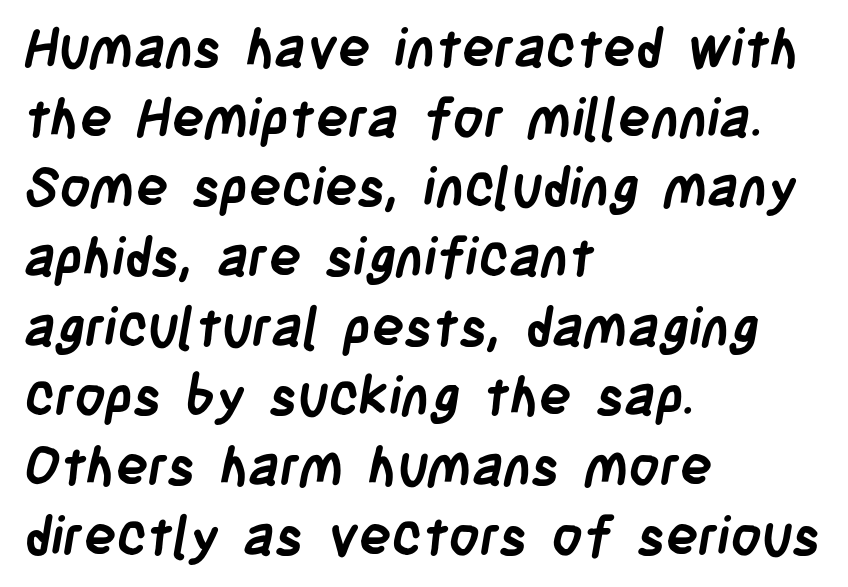
The image shows 54 px semibold, condensed sans-serif type; set left-aligned, normal line spacing (1.29x), normal letter spacing, not underlined; low stroke contrast and a large x-height.
